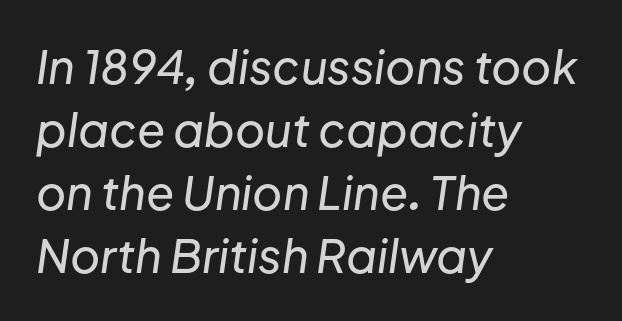
Q: Is the text italic (slanted)? A: Yes, it leans right by about 8 degrees.
Q: Is the text underlined? A: No.
Q: How is the paragraph aligned? A: Left-aligned.
Q: Is the spacing between letters normal or unusually wide? A: Normal.
Q: Is the spacing between lines tight, normal or loose? A: Normal.
Q: Width (condensed, normal, or wide)? A: Normal.
Q: Stroke contrast? A: Low.
Q: x-height? A: Medium.
Q: Monospaced? A: No.
